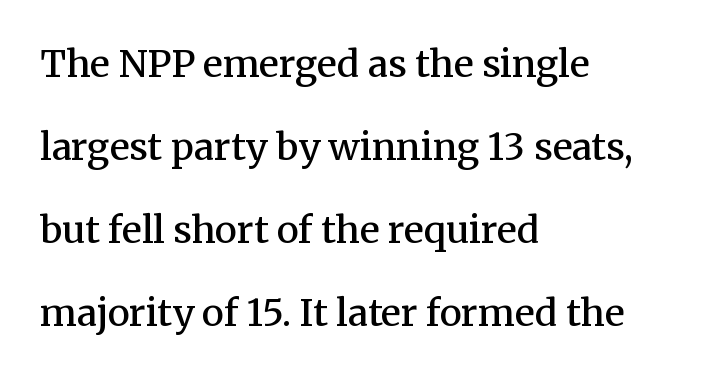
{"serif": "yes", "italic": "no", "bold": "semi", "weight": "semibold", "width": "normal", "stroke_contrast": "medium", "x_height": "medium", "monospaced": "no", "underline": "no", "align": "left", "line_spacing": "loose", "line_spacing_ratio": 2.24, "letter_spacing": "normal", "letter_spacing_em": 0.0, "glyph_px": 37}
